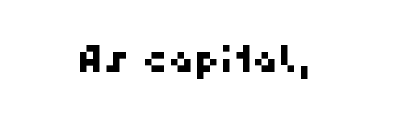
The image shows 36 px sans-serif type; set centered, normal letter spacing, not underlined; high stroke contrast and a medium x-height.
